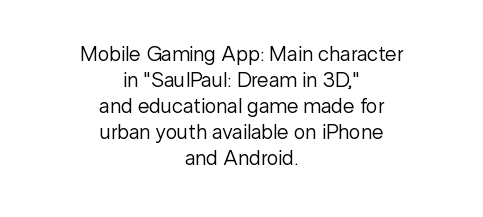
Q: Is the text bold? A: No.
Q: Is the text italic (slanted)? A: No, it is upright.
Q: Is the text underlined? A: No.
Q: How is the paragraph aligned? A: Centered.
Q: Is the spacing between letters normal or unusually wide? A: Normal.
